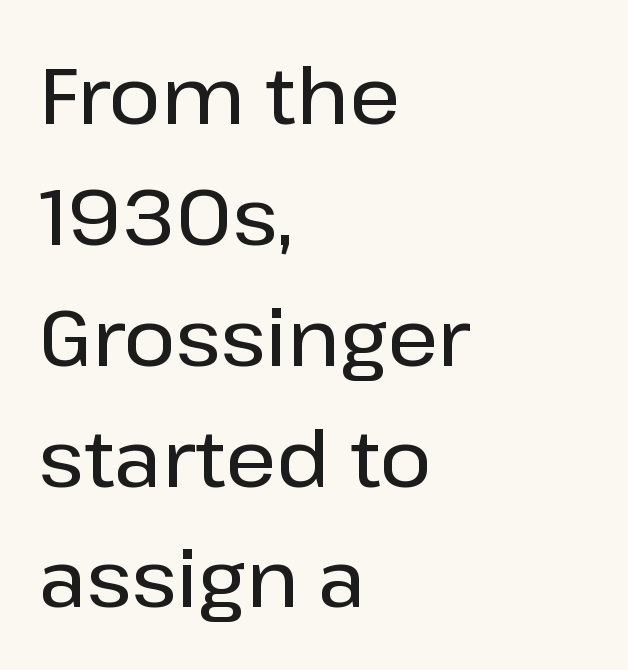
Q: Is the text italic (slanted)? A: No, it is upright.
Q: Is the typeface a serif or a sans-serif typeface? A: Sans-serif.
Q: Is the text underlined? A: No.
Q: How is the paragraph aligned? A: Left-aligned.
Q: Is the spacing between letters normal or unusually wide? A: Normal.
Q: Is the spacing between lines tight, normal or loose? A: Normal.
Q: Width (condensed, normal, or wide)? A: Normal.
Q: Stroke contrast? A: Low.
Q: x-height? A: Medium.
Q: Monospaced? A: No.
